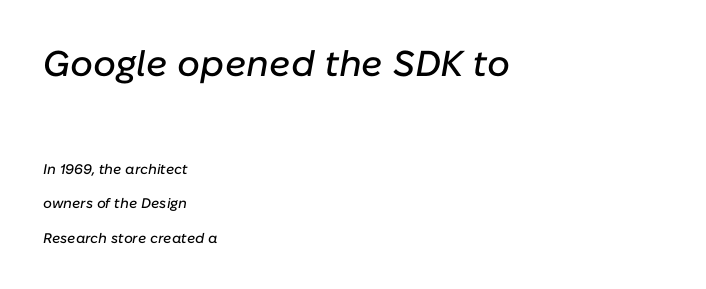
Summary of vertical rhythm: relaxed, with wide interline spacing. Each line starts at the same left margin while the right side varies. Decoration check: the copy has no underline. These lines were composed using italics. Does the bottom block carry the larger type? No, the top block does.
